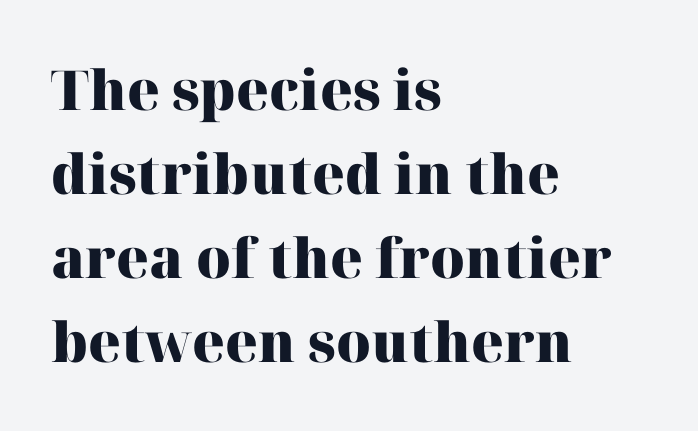
The image shows 55 px heavy serif type, upright; set left-aligned, normal line spacing (1.53x), normal letter spacing, not underlined; high stroke contrast and a medium x-height.
